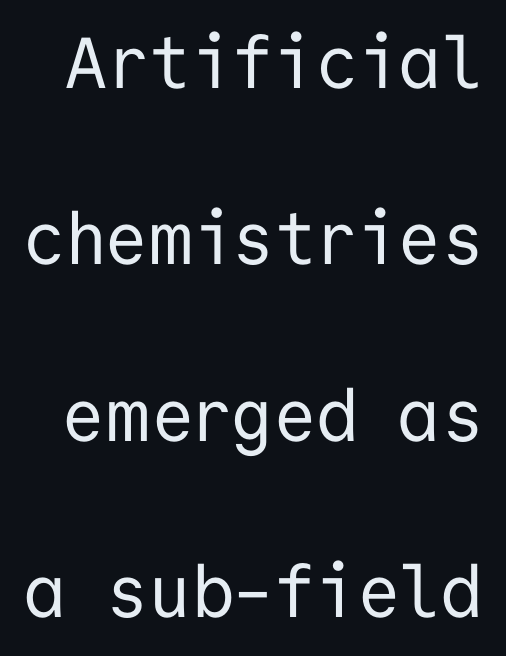
Q: Is the text bold? A: No.
Q: Is the text italic (slanted)? A: No, it is upright.
Q: Is the typeface a serif or a sans-serif typeface? A: Sans-serif.
Q: Is the text underlined? A: No.
Q: Is the spacing between letters normal or unusually wide? A: Normal.
Q: Is the spacing between lines tight, normal or loose? A: Loose.
Q: Width (condensed, normal, or wide)? A: Normal.
Q: Stroke contrast? A: Low.
Q: x-height? A: Medium.
Q: Monospaced? A: Yes.
